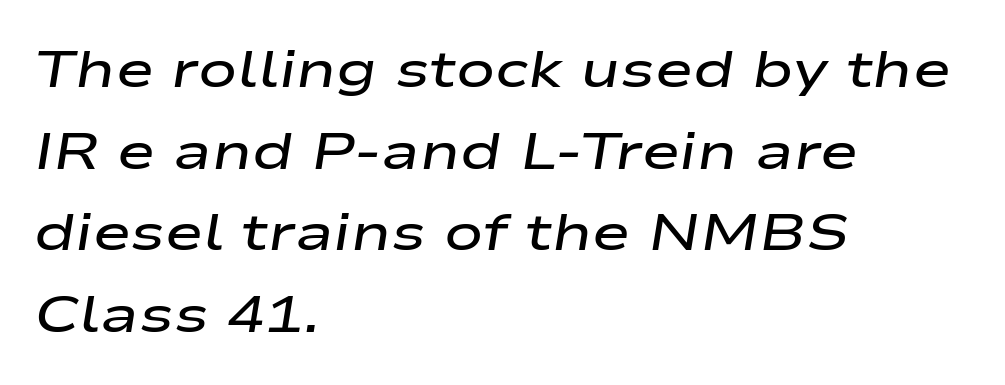
{"italic": "yes", "lean": "right", "slant_degrees": 9, "bold": "semi", "weight": "semibold", "width": "wide", "stroke_contrast": "low", "x_height": "medium", "monospaced": "no", "underline": "no", "align": "left", "line_spacing": "normal", "line_spacing_ratio": 1.57, "letter_spacing": "normal", "letter_spacing_em": 0.0, "glyph_px": 52}
